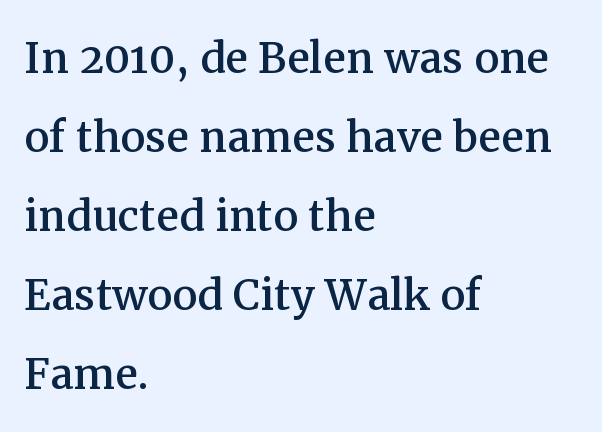
{"serif": "yes", "italic": "no", "width": "normal", "stroke_contrast": "medium", "x_height": "medium", "monospaced": "no", "underline": "no", "align": "left", "line_spacing": "normal", "line_spacing_ratio": 1.41, "letter_spacing": "normal", "letter_spacing_em": 0.0, "glyph_px": 56}
